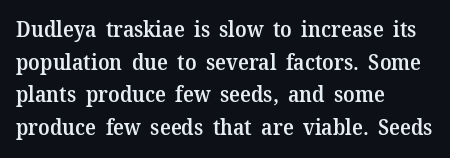
The image shows 21 px text type, upright; set left-aligned, normal line spacing (1.55x), normal letter spacing, not underlined.
